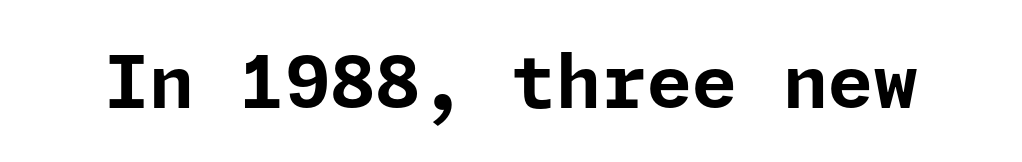
Underline: absent. The rendering shows plain stroke endings on the letterforms — a sans-serif design. Rendered with straight, roman letterforms. The passage shown is emphatically bold. The horizontal fit of the characters is conventional and even.
